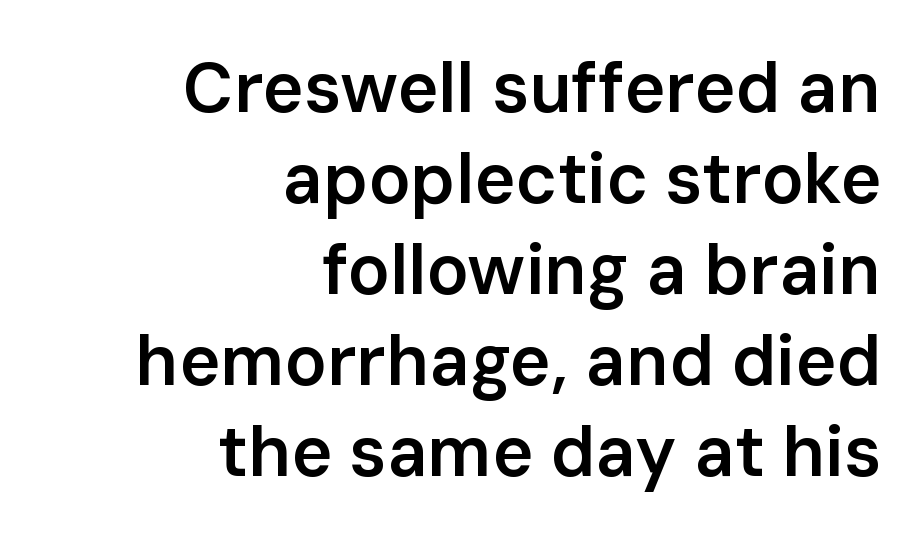
This is the regular roman posture of the typeface. The paragraph has a hard right edge and a soft left edge. Line spacing here is normal. Just letters on the line, the space beneath them empty. The font family rendered here belongs to the sans-serif group.
